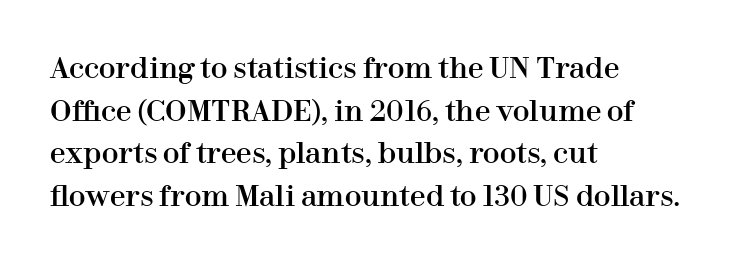
Do the characters align in a grid? No, the font is proportional. The area under the type is left untouched. Vertical strokes here are truly vertical. Note: serifs present on the glyphs.
